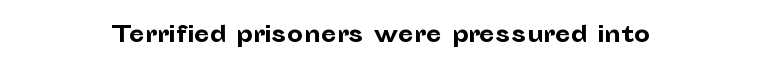
The image shows 23 px bold type, upright; set centered, normal letter spacing, not underlined.
